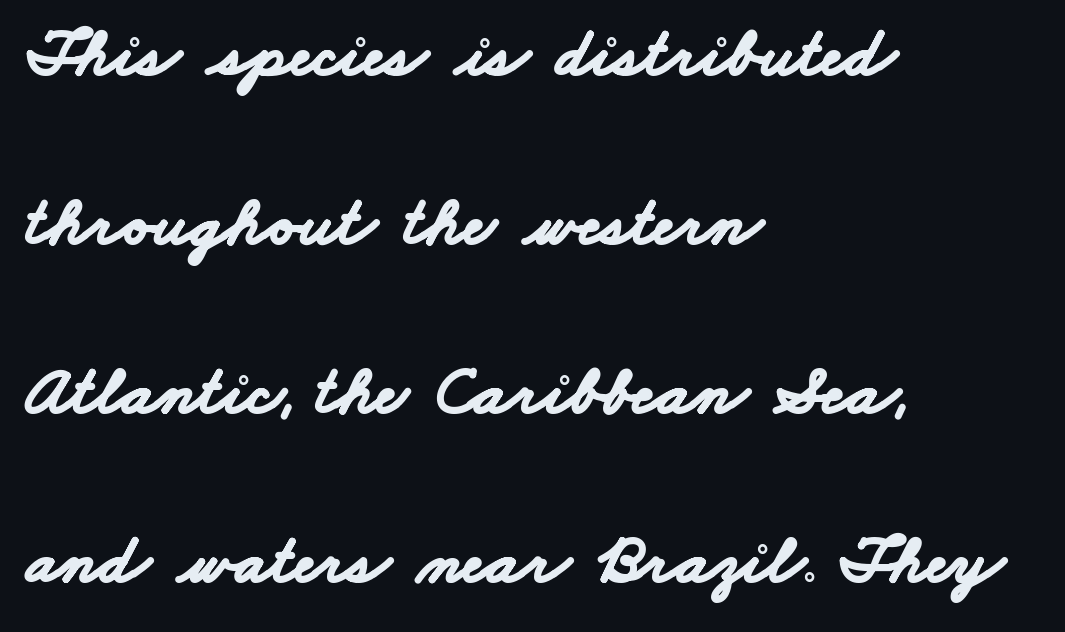
The image shows 69 px bold, wide sans-serif type; set left-aligned, loose line spacing (2.45x), normal letter spacing, not underlined; low stroke contrast and a small x-height.
